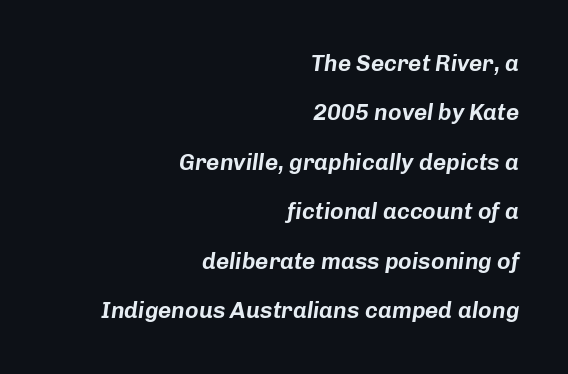
Q: Is the text italic (slanted)? A: Yes, it leans right by about 8 degrees.
Q: Is the text underlined? A: No.
Q: How is the paragraph aligned? A: Right-aligned.
Q: Is the spacing between letters normal or unusually wide? A: Normal.
Q: Is the spacing between lines tight, normal or loose? A: Loose.
